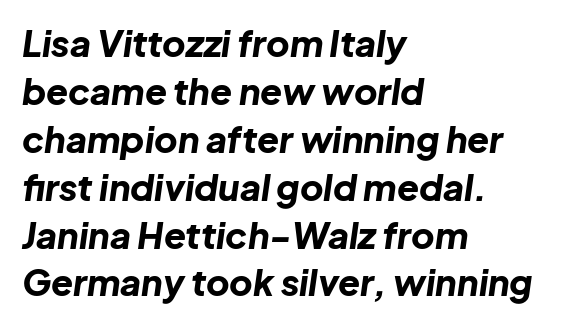
This sample uses an oblique cut, with every glyph tilted off the vertical. Evenly set lines give the paragraph a standard silhouette. The strip under each line holds only bare page. Horizontal alignment here is leftward, the default for most running prose.
